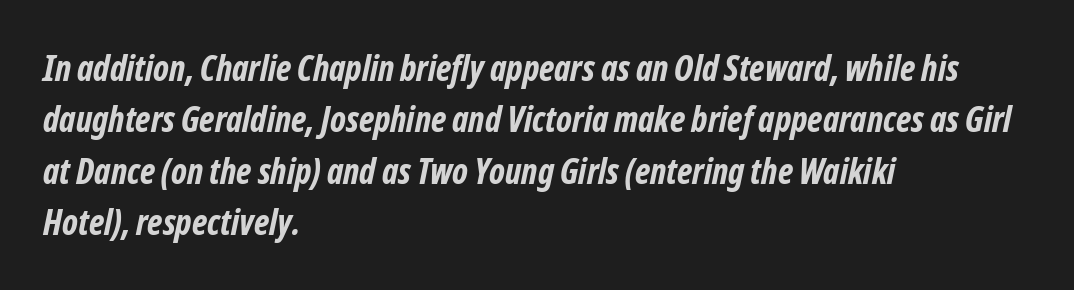
Q: Is the text bold? A: Yes.
Q: Is the typeface a serif or a sans-serif typeface? A: Sans-serif.
Q: Is the text underlined? A: No.
Q: How is the paragraph aligned? A: Left-aligned.
Q: Is the spacing between letters normal or unusually wide? A: Normal.
Q: Is the spacing between lines tight, normal or loose? A: Normal.
Q: Width (condensed, normal, or wide)? A: Condensed.
Q: Stroke contrast? A: Low.
Q: x-height? A: Medium.
Q: Monospaced? A: No.
